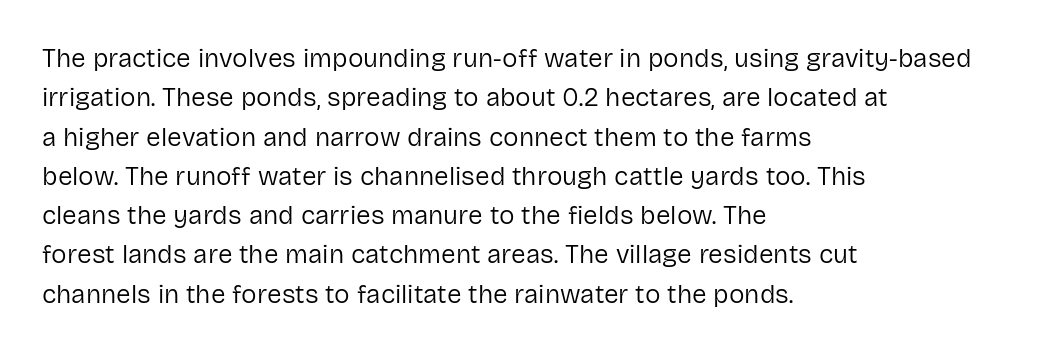
Q: Is the text bold? A: No.
Q: Is the text italic (slanted)? A: No, it is upright.
Q: Is the text underlined? A: No.
Q: How is the paragraph aligned? A: Left-aligned.
Q: Is the spacing between letters normal or unusually wide? A: Normal.
Q: Is the spacing between lines tight, normal or loose? A: Normal.
